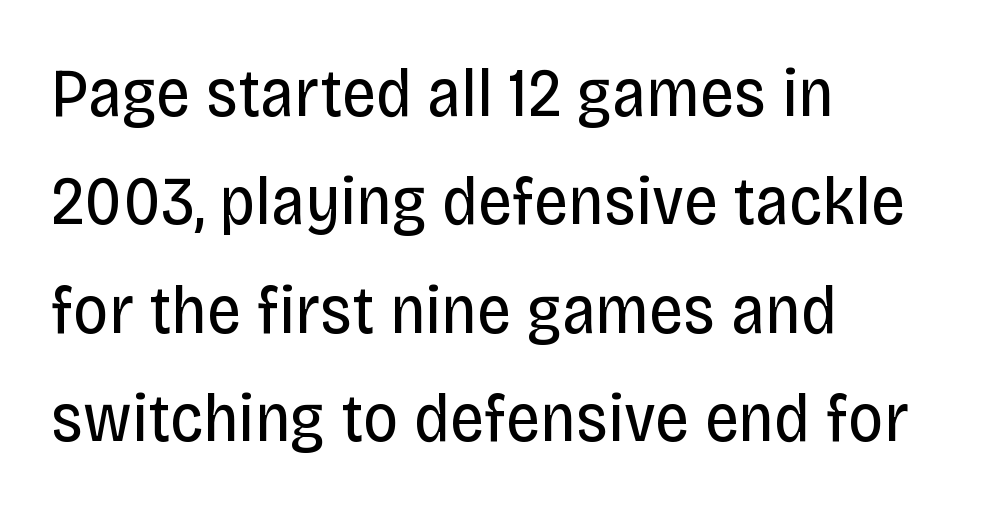
Anything drawn beneath the words? Only blank space. The rendering shows plain stroke endings on the letterforms — a sans-serif design. The axis of the letterforms is exactly vertical. Think of a printed novel: that variable character pitch is what you see here. The face looks like a standard text weight, possibly lighter. Interline gaps are of average width in this sample.
